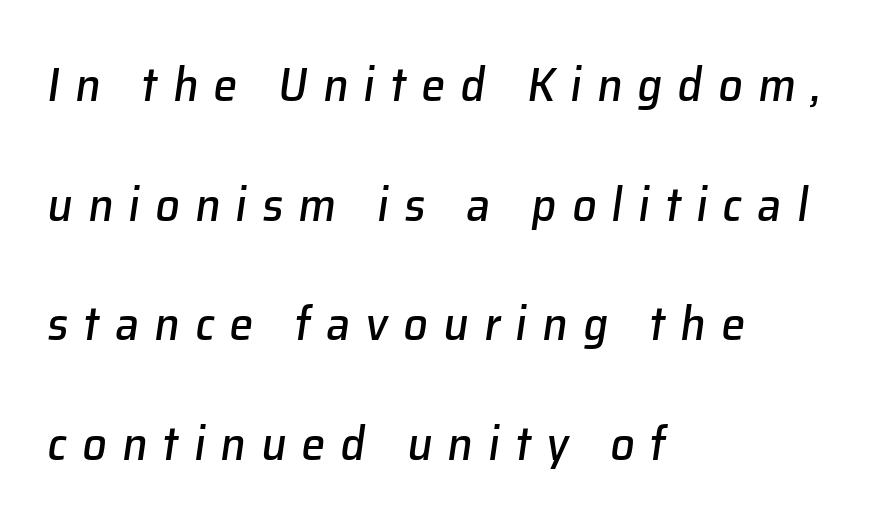
Q: Is the text italic (slanted)? A: Yes, it leans right by about 8 degrees.
Q: Is the text underlined? A: No.
Q: How is the paragraph aligned? A: Left-aligned.
Q: Is the spacing between letters normal or unusually wide? A: Unusually wide.
Q: Is the spacing between lines tight, normal or loose? A: Loose.
Q: Width (condensed, normal, or wide)? A: Normal.
Q: Stroke contrast? A: Low.
Q: x-height? A: Medium.
Q: Monospaced? A: No.
